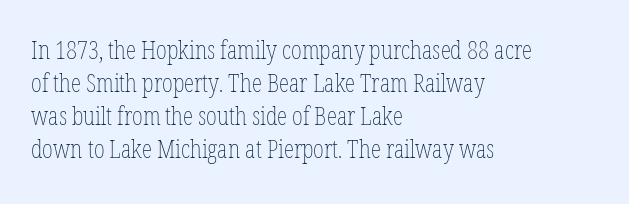
The image shows 26 px text type, upright; set left-aligned, normal line spacing (1.27x), normal letter spacing, not underlined.
